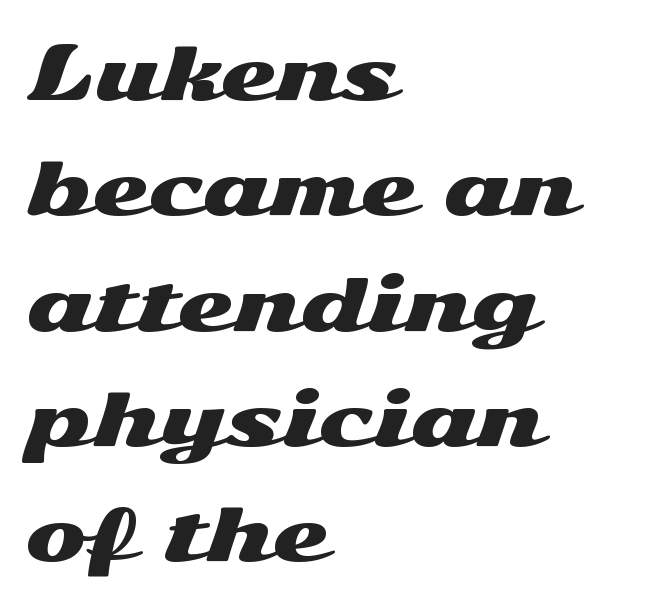
Caption: multi-line text, flush left, ragged right. Is there much room between lines? A standard amount, neither cramped nor airy. The gap between lines stays unmarked. In terms of letterspacing, this is plain default setting.
